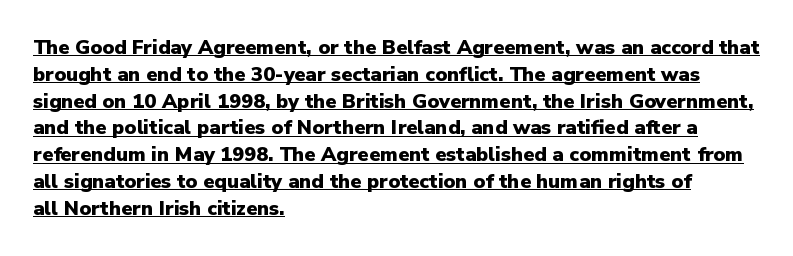
The image shows 20 px bold type, upright; set left-aligned, normal line spacing (1.34x), normal letter spacing, underlined.
